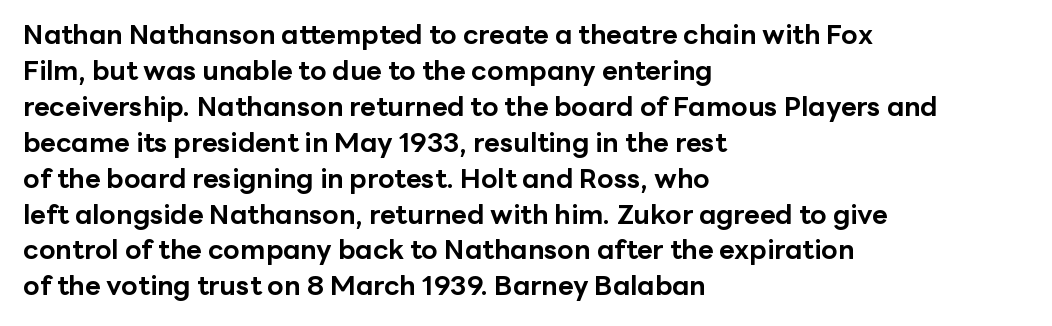
{"italic": "no", "bold": "yes", "underline": "no", "align": "left", "line_spacing": "normal", "line_spacing_ratio": 1.33, "letter_spacing": "normal", "letter_spacing_em": 0.0, "glyph_px": 27}
